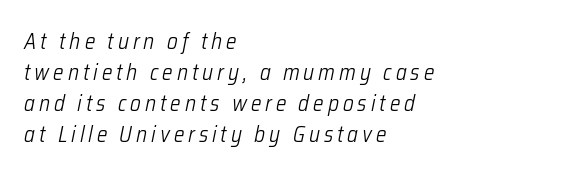
The image shows 22 px text type, italic (leaning right); set left-aligned, normal line spacing (1.41x), not underlined.
